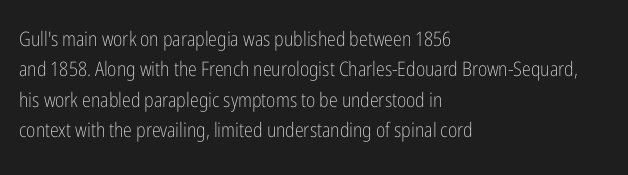
The typesetting does not lean heavy: it is not bold. Words appear dense and cohesive because spacing is normal. Every character sits straight up, as roman type does. What's the leading like? Ordinary, nothing unusual. Glance below the letters and you will spot only blank space.
